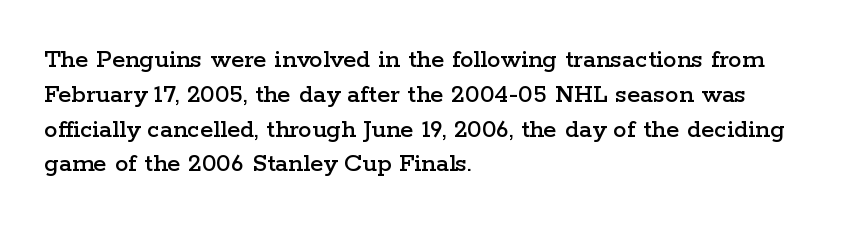
Q: Is the text italic (slanted)? A: No, it is upright.
Q: Is the text underlined? A: No.
Q: How is the paragraph aligned? A: Left-aligned.
Q: Is the spacing between letters normal or unusually wide? A: Normal.
Q: Is the spacing between lines tight, normal or loose? A: Normal.
